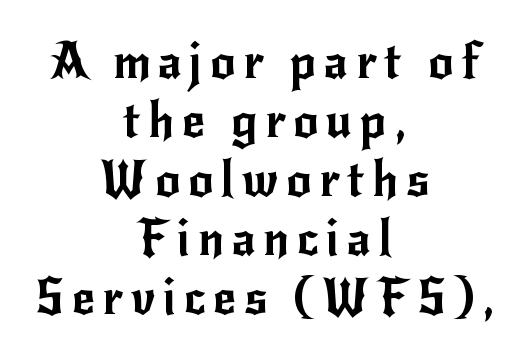
The image shows 50 px sans-serif type, upright; set centered, line spacing 1.18x, not underlined; low stroke contrast and a small x-height.
